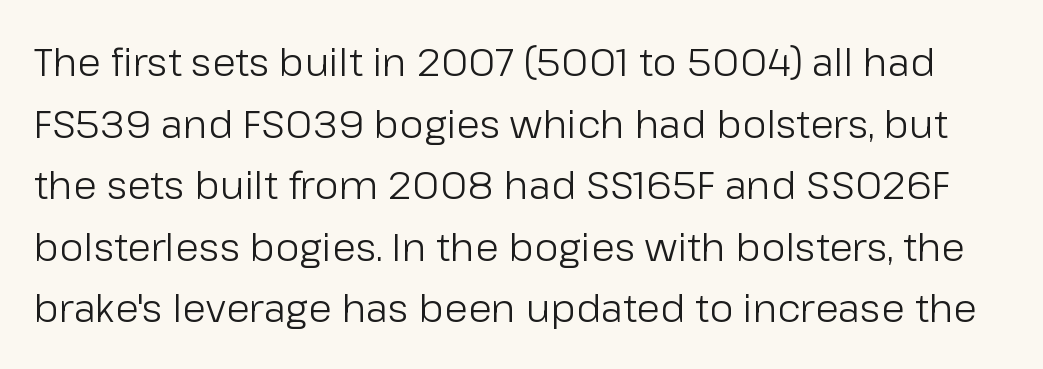
Q: Is the text bold? A: No.
Q: Is the text italic (slanted)? A: No, it is upright.
Q: Is the typeface a serif or a sans-serif typeface? A: Sans-serif.
Q: Is the text underlined? A: No.
Q: Is the spacing between letters normal or unusually wide? A: Normal.
Q: Is the spacing between lines tight, normal or loose? A: Normal.
Q: Width (condensed, normal, or wide)? A: Normal.
Q: Stroke contrast? A: Low.
Q: x-height? A: Medium.
Q: Monospaced? A: No.
